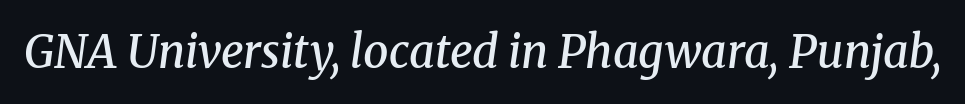
The image shows 45 px semibold serif type, italic (leaning right); set normal letter spacing, not underlined; medium stroke contrast and a medium x-height.
